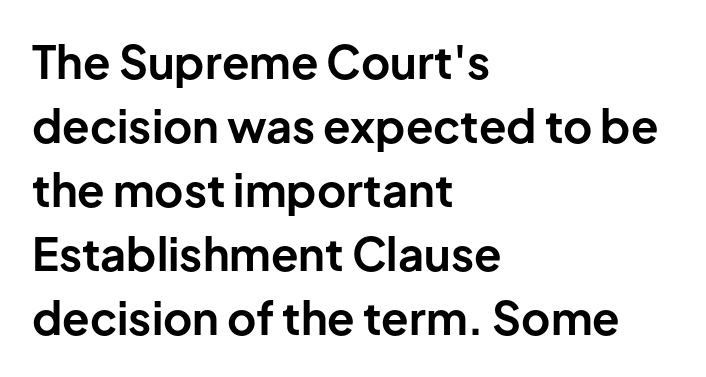
Does the copy run flush right? No — it runs flush left. Underlining? Definitely not there. Is the type bold? Yes — the strokes are clearly thick and heavy. Look at the tracking — it's just the regular setting, nothing added. Posture: straight, roman, zero tilt.
